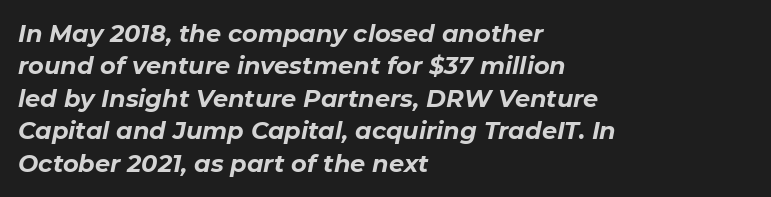
The image shows 24 px bold type, italic (leaning right); set left-aligned, normal line spacing (1.35x), normal letter spacing, not underlined.
